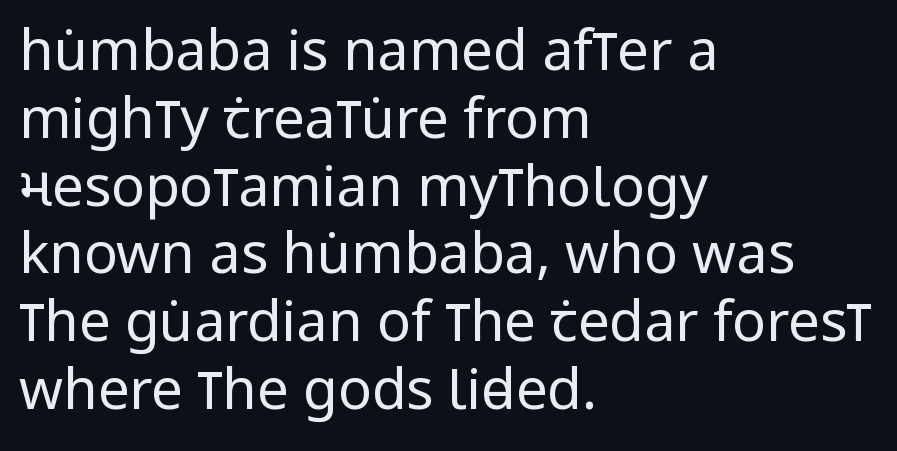
The image shows 56 px regular-weight, condensed sans-serif type, upright; set left-aligned, line spacing 1.21x, normal letter spacing, not underlined; low stroke contrast and a large x-height.
